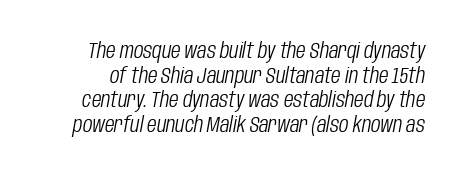
The image shows 22 px text type, italic (leaning right); set tight line spacing (1.12x), normal letter spacing, not underlined.
